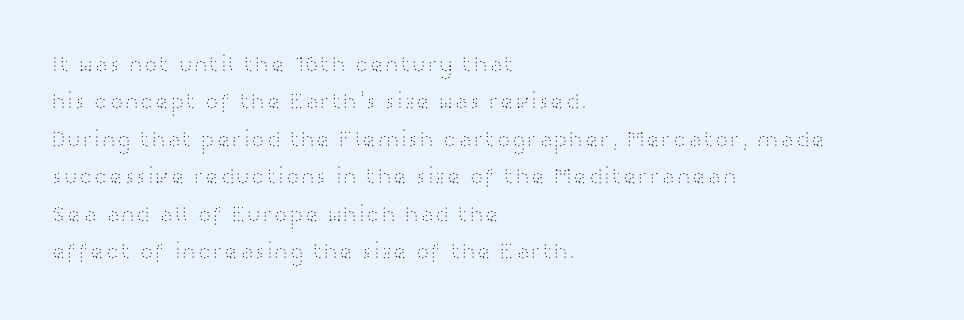
{"italic": "no", "bold": "no", "underline": "no", "align": "left", "line_spacing": "normal", "line_spacing_ratio": 1.63, "letter_spacing": "normal", "letter_spacing_em": 0.0, "glyph_px": 23}
